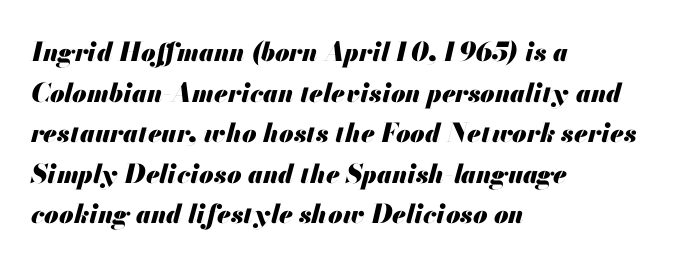
{"italic": "yes", "lean": "right", "slant_degrees": 13, "bold": "yes", "underline": "no", "align": "left", "line_spacing": "normal", "line_spacing_ratio": 1.56, "letter_spacing": "normal", "letter_spacing_em": 0.0, "glyph_px": 26}
